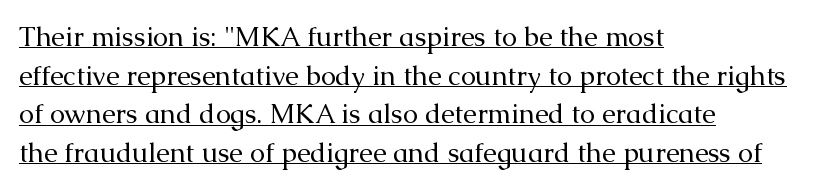
Q: Is the text bold? A: No.
Q: Is the text italic (slanted)? A: No, it is upright.
Q: Is the text underlined? A: Yes.
Q: How is the paragraph aligned? A: Left-aligned.
Q: Is the spacing between letters normal or unusually wide? A: Normal.
Q: Is the spacing between lines tight, normal or loose? A: Normal.
